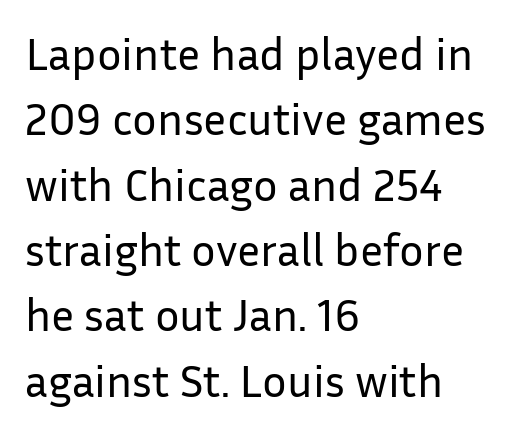
{"serif": "no", "italic": "no", "bold": "no", "weight": "regular", "width": "normal", "stroke_contrast": "low", "x_height": "medium", "monospaced": "no", "underline": "no", "align": "left", "line_spacing": "normal", "line_spacing_ratio": 1.42, "letter_spacing": "normal", "letter_spacing_em": 0.0, "glyph_px": 46}
